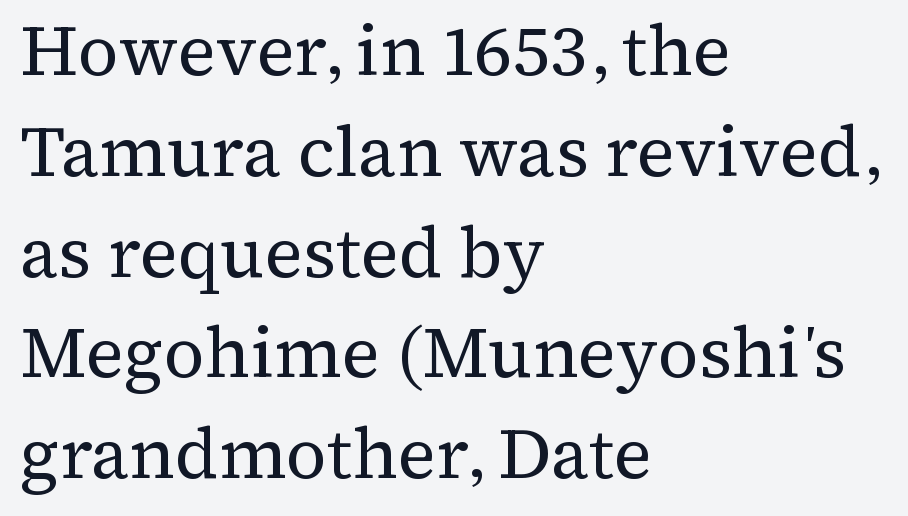
Q: Is the text bold? A: No.
Q: Is the text italic (slanted)? A: No, it is upright.
Q: Is the typeface a serif or a sans-serif typeface? A: Serif.
Q: Is the text underlined? A: No.
Q: How is the paragraph aligned? A: Left-aligned.
Q: Is the spacing between letters normal or unusually wide? A: Normal.
Q: Is the spacing between lines tight, normal or loose? A: Normal.
Q: Width (condensed, normal, or wide)? A: Normal.
Q: Stroke contrast? A: Medium.
Q: x-height? A: Medium.
Q: Monospaced? A: No.
